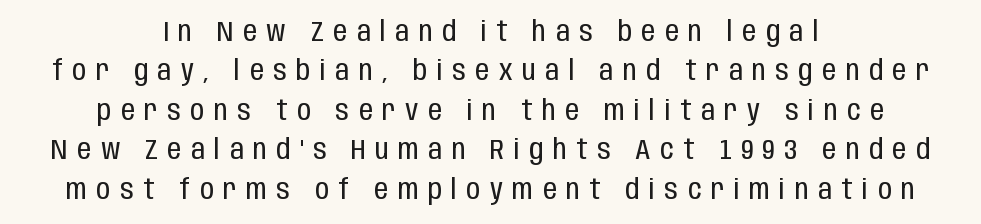
{"serif": "no", "italic": "no", "bold": "no", "weight": "regular", "width": "condensed", "stroke_contrast": "low", "x_height": "large", "monospaced": "no", "underline": "no", "align": "center", "line_spacing": "normal", "line_spacing_ratio": 1.41, "letter_spacing": "wide", "letter_spacing_em": 0.34, "glyph_px": 28}
